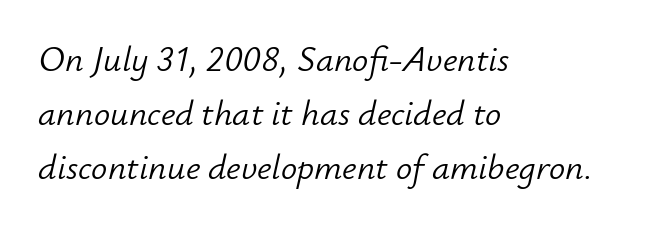
The image shows 36 px light type, italic (leaning right); set left-aligned, normal line spacing (1.5x), normal letter spacing, not underlined; low stroke contrast and a small x-height.
